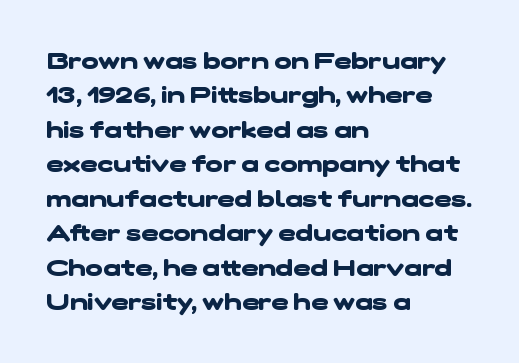
Q: Is the text bold? A: Yes.
Q: Is the text underlined? A: No.
Q: How is the paragraph aligned? A: Left-aligned.
Q: Is the spacing between letters normal or unusually wide? A: Normal.
Q: Is the spacing between lines tight, normal or loose? A: Normal.
